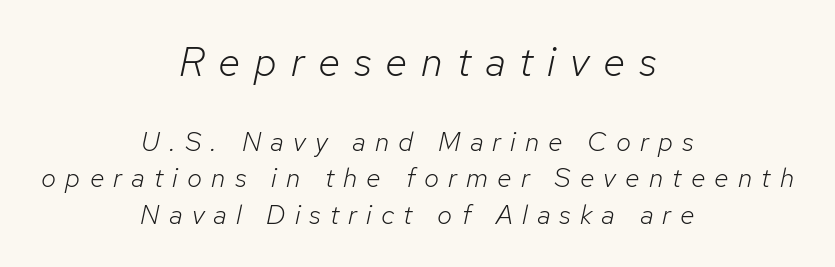
The image shows 41 px light type, italic (leaning right); set centered, normal line spacing (1.36x), unusually wide letter spacing (+0.34 em), not underlined; the first (top) block is 1.52x larger; low stroke contrast and a medium x-height.
